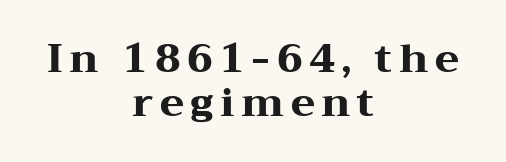
Q: Is the text bold? A: Yes.
Q: Is the text italic (slanted)? A: No, it is upright.
Q: Is the typeface a serif or a sans-serif typeface? A: Serif.
Q: Is the text underlined? A: No.
Q: How is the paragraph aligned? A: Centered.
Q: Is the spacing between lines tight, normal or loose? A: Tight.
Q: Width (condensed, normal, or wide)? A: Wide.
Q: Stroke contrast? A: Medium.
Q: x-height? A: Medium.
Q: Monospaced? A: No.
